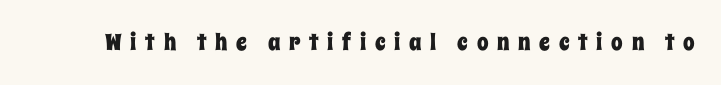
The image shows 23 px text type, upright; set unusually wide letter spacing (+0.38 em), not underlined.
